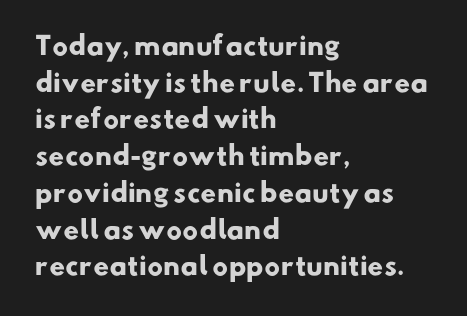
{"bold": "yes", "underline": "no", "align": "left", "line_spacing": "normal", "line_spacing_ratio": 1.47, "letter_spacing": "normal", "letter_spacing_em": 0.0, "glyph_px": 25}
